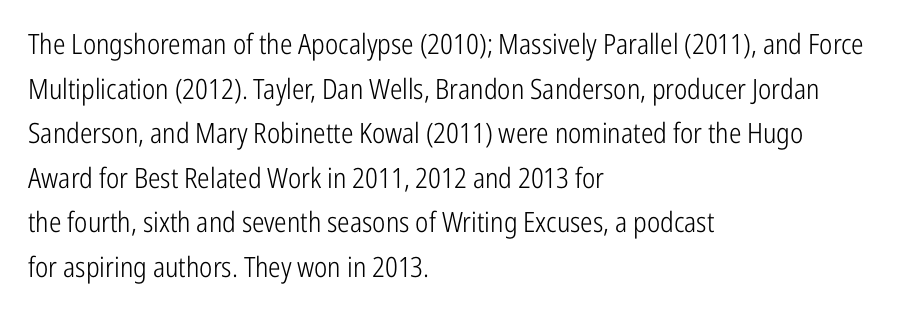
{"serif": "no", "italic": "no", "bold": "no", "weight": "light", "width": "condensed", "stroke_contrast": "low", "x_height": "medium", "monospaced": "no", "underline": "no", "align": "left", "line_spacing": "normal", "line_spacing_ratio": 1.59, "letter_spacing": "normal", "letter_spacing_em": 0.0, "glyph_px": 28}
